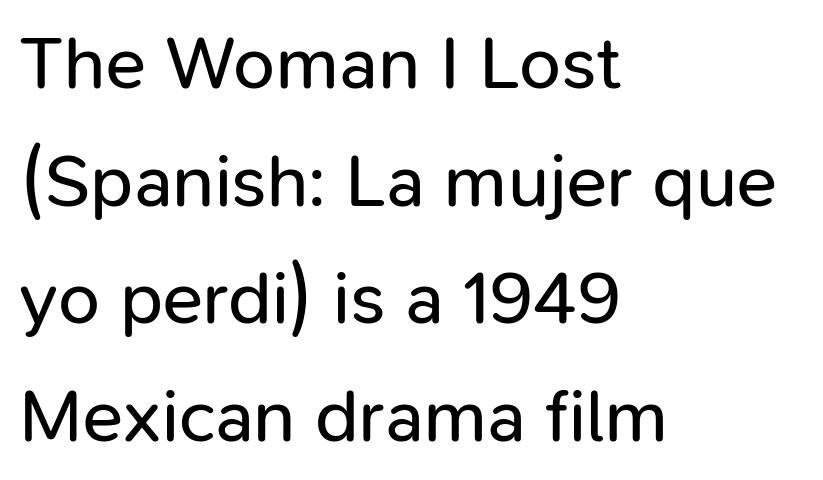
The image shows 75 px regular-weight sans-serif type, upright; set left-aligned, normal line spacing (1.57x), normal letter spacing, not underlined; low stroke contrast and a medium x-height.
